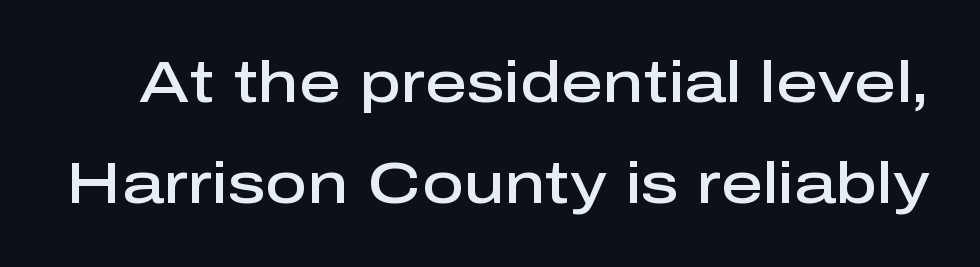
{"serif": "no", "italic": "no", "bold": "semi", "weight": "semibold", "width": "normal", "stroke_contrast": "low", "x_height": "medium", "monospaced": "no", "underline": "no", "line_spacing_ratio": 1.74, "letter_spacing": "normal", "letter_spacing_em": 0.0, "glyph_px": 58}
